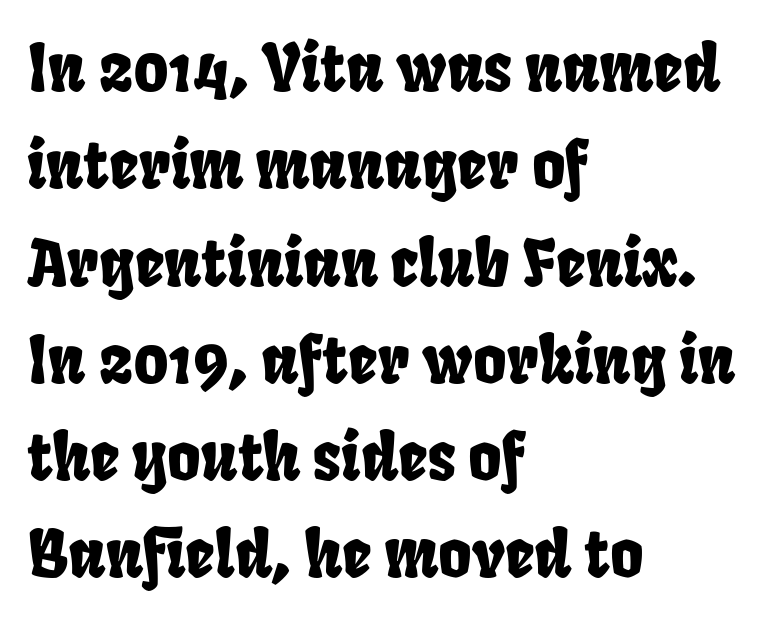
{"serif": "no", "width": "condensed", "stroke_contrast": "low", "x_height": "large", "monospaced": "no", "underline": "no", "align": "left", "line_spacing": "normal", "line_spacing_ratio": 1.52, "letter_spacing": "normal", "letter_spacing_em": 0.0, "glyph_px": 64}
